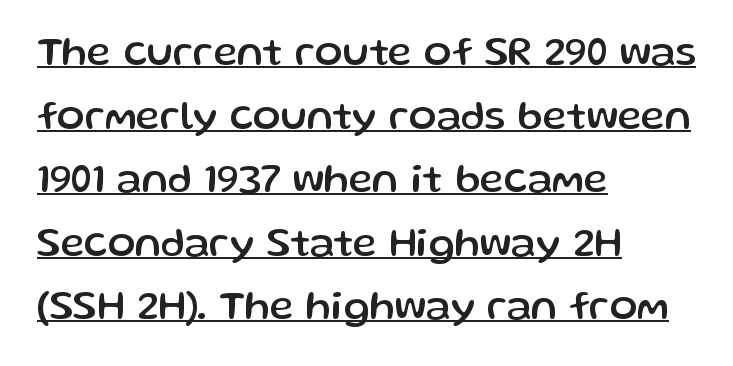
The image shows 41 px sans-serif type, upright; set left-aligned, normal line spacing (1.55x), normal letter spacing, underlined; low stroke contrast and a medium x-height.
